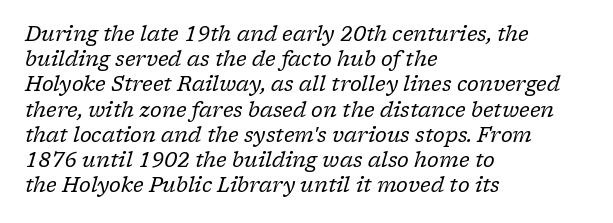
Q: Is the text bold? A: No.
Q: Is the text italic (slanted)? A: Yes, it leans right by about 17 degrees.
Q: Is the text underlined? A: No.
Q: How is the paragraph aligned? A: Left-aligned.
Q: Is the spacing between letters normal or unusually wide? A: Normal.
Q: Is the spacing between lines tight, normal or loose? A: Normal.
